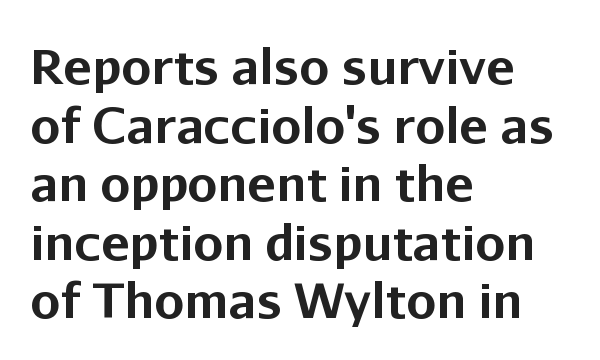
The image shows 48 px bold sans-serif type, upright; set left-aligned, line spacing 1.22x, normal letter spacing, not underlined; low stroke contrast and a medium x-height.
